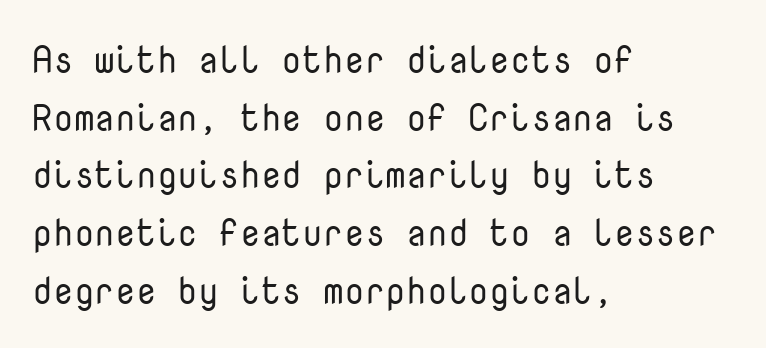
The image shows 37 px regular-weight sans-serif type, upright, monospaced; set left-aligned, normal line spacing (1.56x), normal letter spacing, not underlined; low stroke contrast and a medium x-height.
